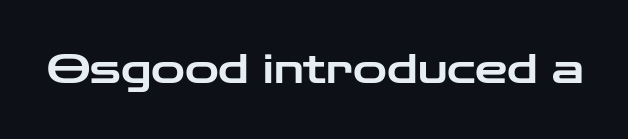
Q: Is the text italic (slanted)? A: No, it is upright.
Q: Is the typeface a serif or a sans-serif typeface? A: Sans-serif.
Q: Is the text underlined? A: No.
Q: Is the spacing between letters normal or unusually wide? A: Normal.
Q: Width (condensed, normal, or wide)? A: Wide.
Q: Stroke contrast? A: Low.
Q: x-height? A: Medium.
Q: Monospaced? A: No.
